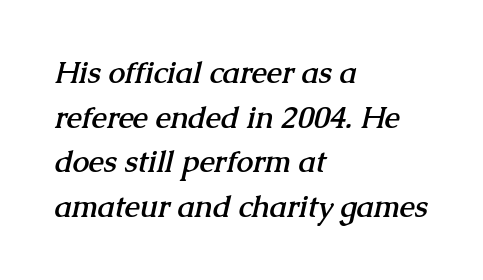
{"serif": "yes", "bold": "yes", "weight": "semibold", "width": "normal", "stroke_contrast": "medium", "x_height": "medium", "monospaced": "no", "underline": "no", "align": "left", "line_spacing": "normal", "line_spacing_ratio": 1.49, "letter_spacing": "normal", "letter_spacing_em": 0.0, "glyph_px": 30}
